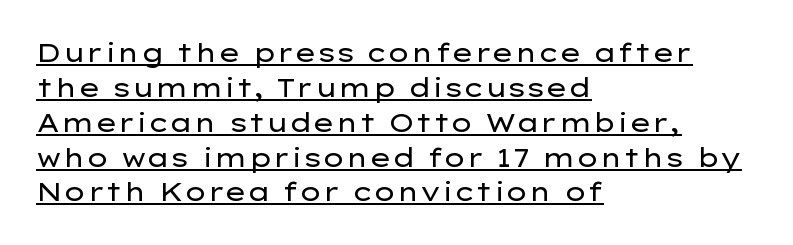
{"italic": "no", "bold": "no", "underline": "yes", "align": "left", "line_spacing": "normal", "line_spacing_ratio": 1.34, "letter_spacing": "normal", "letter_spacing_em": 0.0, "glyph_px": 26}
